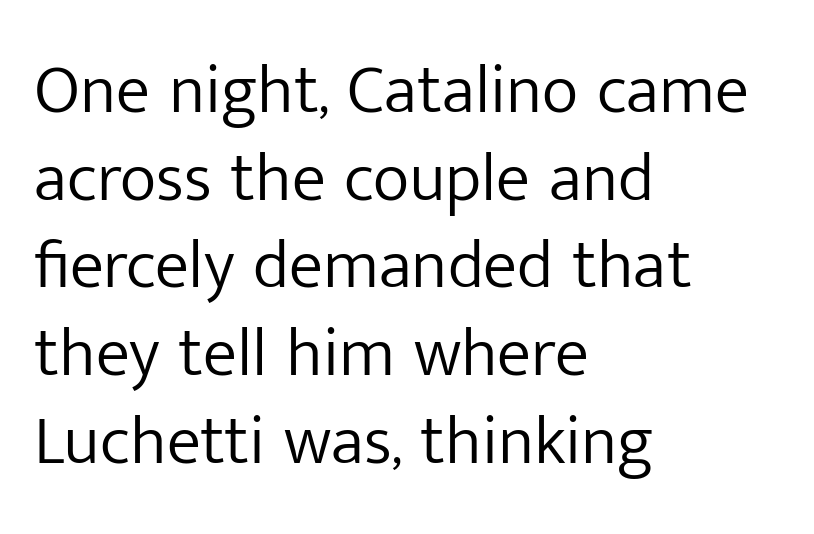
The type is set solid horizontally, with unmodified tracking. Ordinary non-slanted type is in use. The cut favours lightness, reaching ordinary text weight at its darkest. One glance says typical: line gaps are just what's usual. Does the copy run flush right? No — it runs flush left. Letters rest on an invisible, unmarked baseline.
